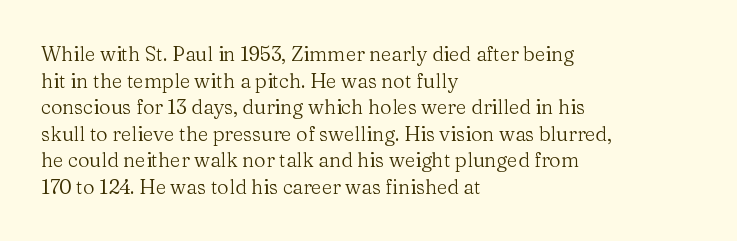
The image shows 20 px text type, upright; set left-aligned, normal line spacing (1.33x), normal letter spacing, not underlined.
